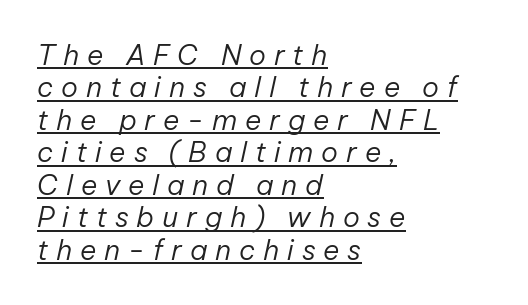
Each line of the rendering has a horizontal stroke beneath the glyphs. Characters follow at a spacing far wider than the type designer built in. The letters advance in unequal steps, a hallmark of proportional type. The letters look calm and open, with moderate or lighter stems. Characters are canted at an angle relative to the baseline's perpendicular. Notice how the passage keeps a crisp vertical edge on the left only.
